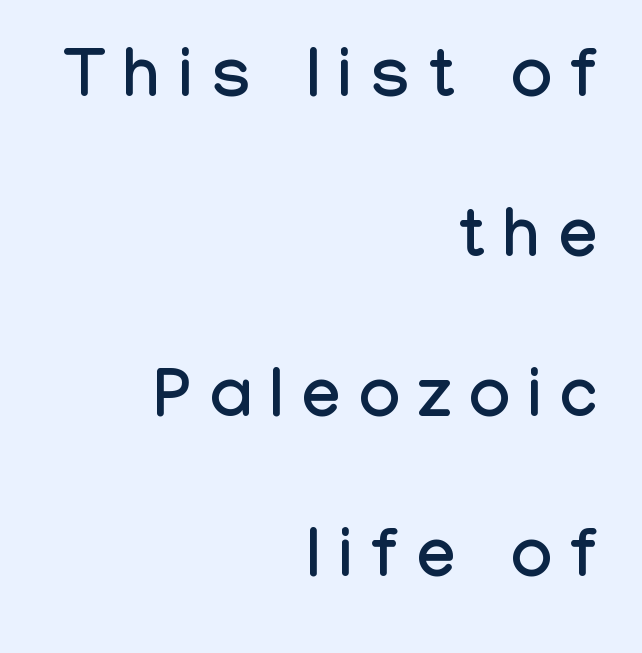
Q: Is the text italic (slanted)? A: No, it is upright.
Q: Is the typeface a serif or a sans-serif typeface? A: Sans-serif.
Q: Is the text underlined? A: No.
Q: How is the paragraph aligned? A: Right-aligned.
Q: Is the spacing between letters normal or unusually wide? A: Unusually wide.
Q: Is the spacing between lines tight, normal or loose? A: Loose.
Q: Width (condensed, normal, or wide)? A: Condensed.
Q: Stroke contrast? A: Low.
Q: x-height? A: Medium.
Q: Monospaced? A: No.
